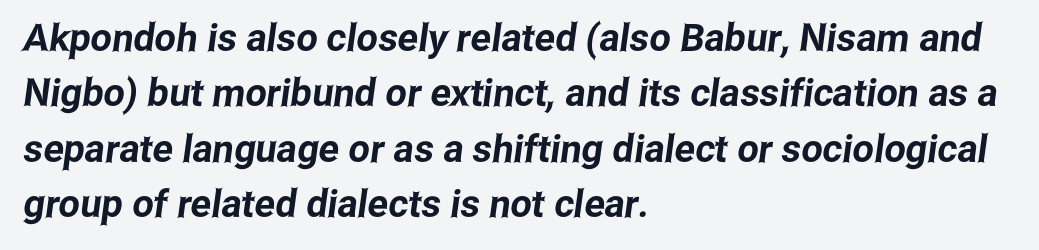
{"serif": "no", "width": "condensed", "stroke_contrast": "low", "x_height": "medium", "monospaced": "no", "underline": "no", "align": "left", "line_spacing": "normal", "line_spacing_ratio": 1.46, "letter_spacing": "normal", "letter_spacing_em": 0.0, "glyph_px": 38}
